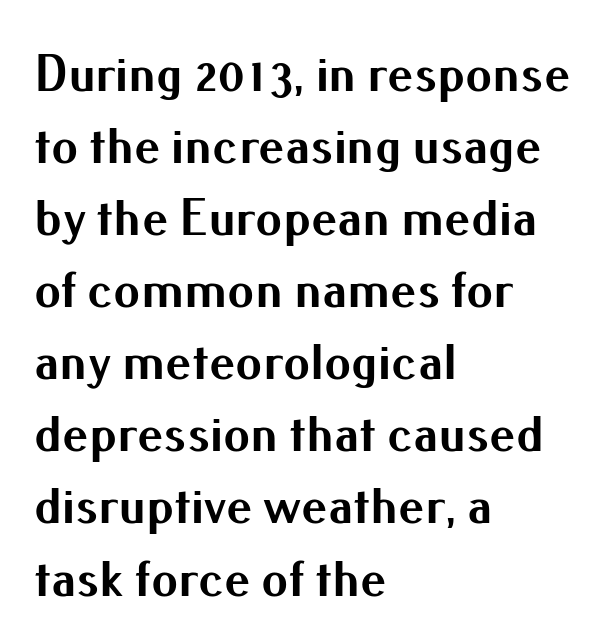
{"serif": "no", "italic": "no", "bold": "yes", "weight": "bold", "width": "normal", "stroke_contrast": "medium", "x_height": "small", "monospaced": "no", "underline": "no", "align": "left", "line_spacing": "normal", "line_spacing_ratio": 1.36, "letter_spacing": "normal", "letter_spacing_em": 0.0, "glyph_px": 53}
